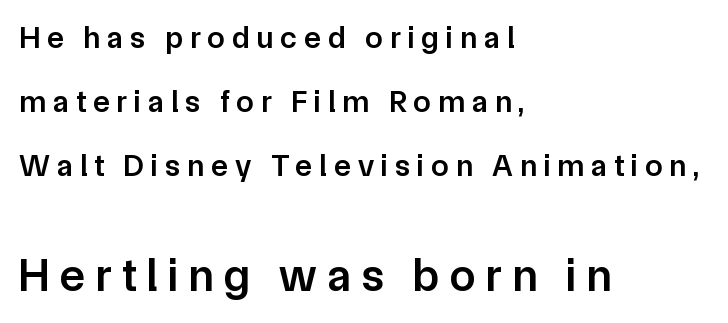
{"serif": "no", "italic": "no", "bold": "semi", "weight": "semibold", "width": "normal", "stroke_contrast": "low", "x_height": "medium", "monospaced": "no", "underline": "no", "align": "left", "line_spacing": "loose", "line_spacing_ratio": 2.07, "letter_spacing": "wide", "letter_spacing_em": 0.23, "larger_block": "second", "size_ratio": 1.48, "glyph_px": 46}
